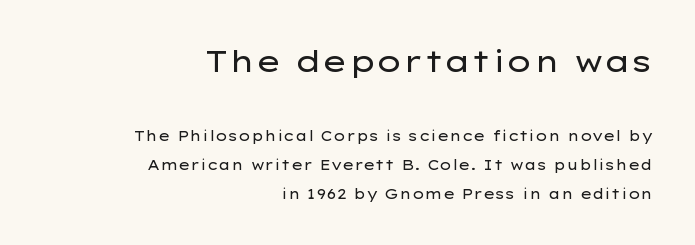
Q: Is the text bold? A: No.
Q: Is the text italic (slanted)? A: No, it is upright.
Q: Is the typeface a serif or a sans-serif typeface? A: Sans-serif.
Q: Is the text underlined? A: No.
Q: How is the paragraph aligned? A: Right-aligned.
Q: Is the spacing between letters normal or unusually wide? A: Normal.
Q: Is the spacing between lines tight, normal or loose? A: Loose.
Q: Which block of text is set in a larger size, the first (top) or the second (bottom)? A: The first (top) one.
Q: Width (condensed, normal, or wide)? A: Wide.
Q: Stroke contrast? A: Low.
Q: x-height? A: Medium.
Q: Monospaced? A: No.
